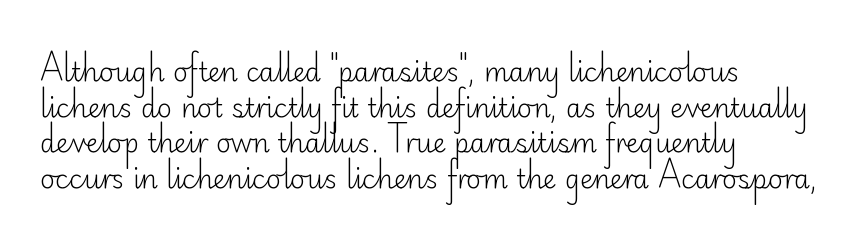
{"italic": "no", "bold": "no", "underline": "no", "align": "left", "line_spacing": "normal", "line_spacing_ratio": 1.37, "letter_spacing": "normal", "letter_spacing_em": 0.0, "glyph_px": 26}
